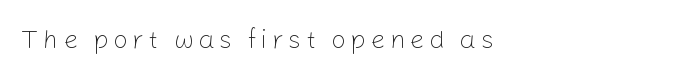
The image shows 26 px text type, upright; set left-aligned, not underlined.
